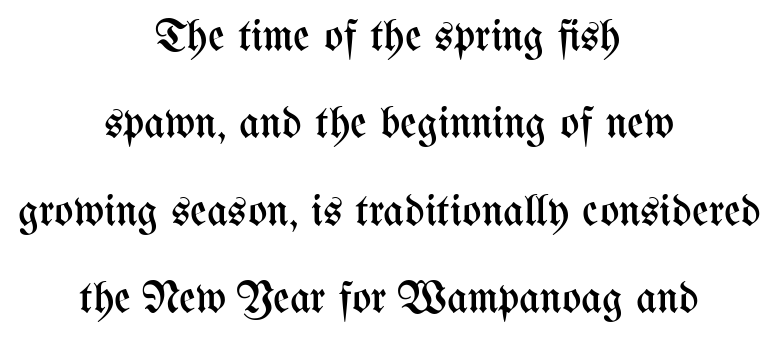
{"italic": "no", "bold": "no", "weight": "regular", "width": "condensed", "stroke_contrast": "medium", "x_height": "medium", "monospaced": "no", "underline": "no", "align": "center", "line_spacing": "loose", "line_spacing_ratio": 1.94, "letter_spacing": "normal", "letter_spacing_em": 0.0, "glyph_px": 45}
